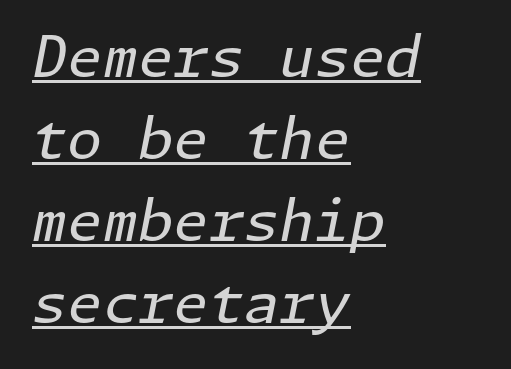
The image shows 57 px regular-weight type, italic (leaning right); set left-aligned, normal line spacing (1.44x), normal letter spacing, underlined; low stroke contrast and a medium x-height.
